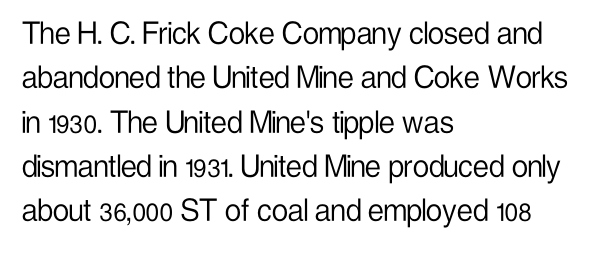
{"serif": "no", "italic": "no", "bold": "no", "weight": "light", "width": "condensed", "stroke_contrast": "low", "x_height": "medium", "monospaced": "no", "underline": "no", "align": "left", "line_spacing_ratio": 1.23, "letter_spacing": "normal", "letter_spacing_em": 0.0, "glyph_px": 36}
